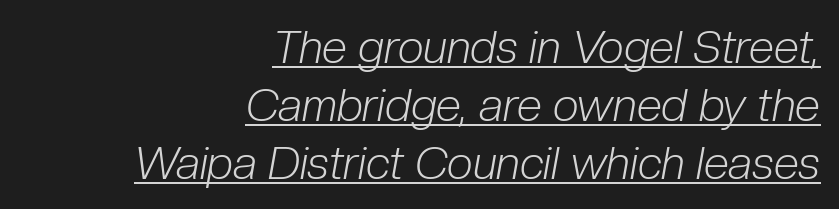
Looks like regular typesetting: each glyph gets only the width it needs. A typesetter would mark this as italic. The lines sit at an ordinary, default distance from one another. Each stroke keeps to a modest, everyday thickness or less. Students, note that the glyphs here touch the page at normal intervals. Which margin do the lines hug? The right one — the left edge is uneven.
